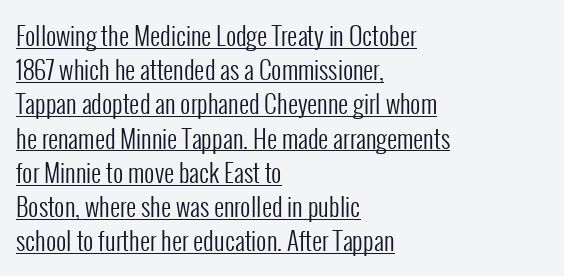
{"italic": "no", "bold": "no", "underline": "yes", "align": "left", "line_spacing": "normal", "line_spacing_ratio": 1.37, "letter_spacing": "normal", "letter_spacing_em": 0.0, "glyph_px": 25}
